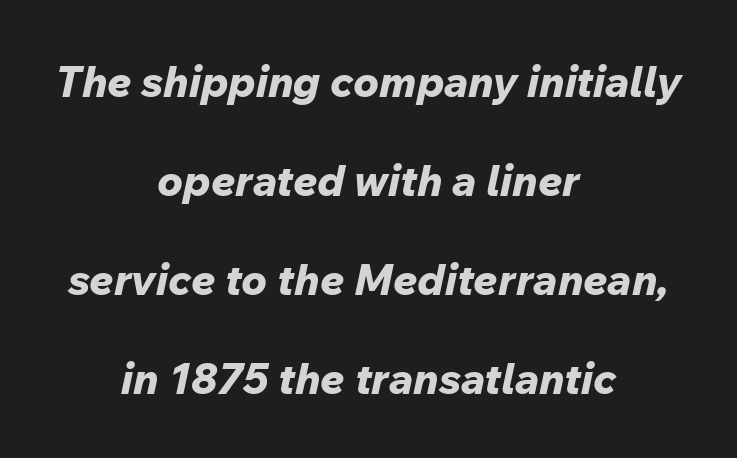
Notice how the passage keeps no hard edge, just a central spine. Every letter is thick-stroked: bold, no question. Note the varied advance widths — an 'i' is clearly narrower than an 'm'. A clean baseline with only descenders dipping below it. Summary of vertical rhythm: relaxed, with wide interline spacing.
